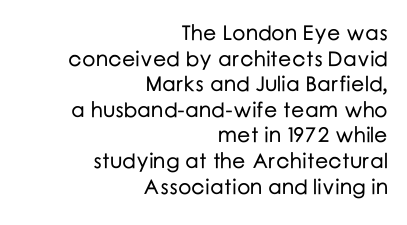
{"italic": "no", "underline": "no", "align": "right", "line_spacing_ratio": 1.22, "letter_spacing": "normal", "letter_spacing_em": 0.0, "glyph_px": 21}
